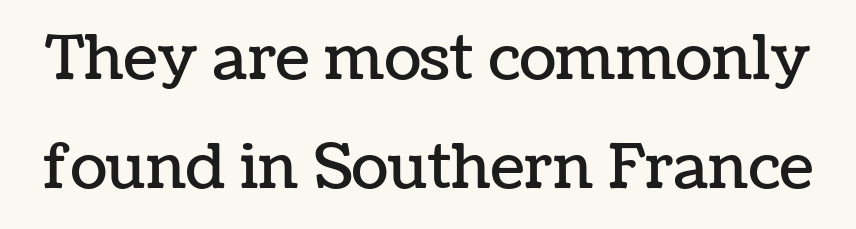
The image shows 61 px text type, upright; set line spacing 1.79x, normal letter spacing, not underlined; low stroke contrast and a medium x-height.
